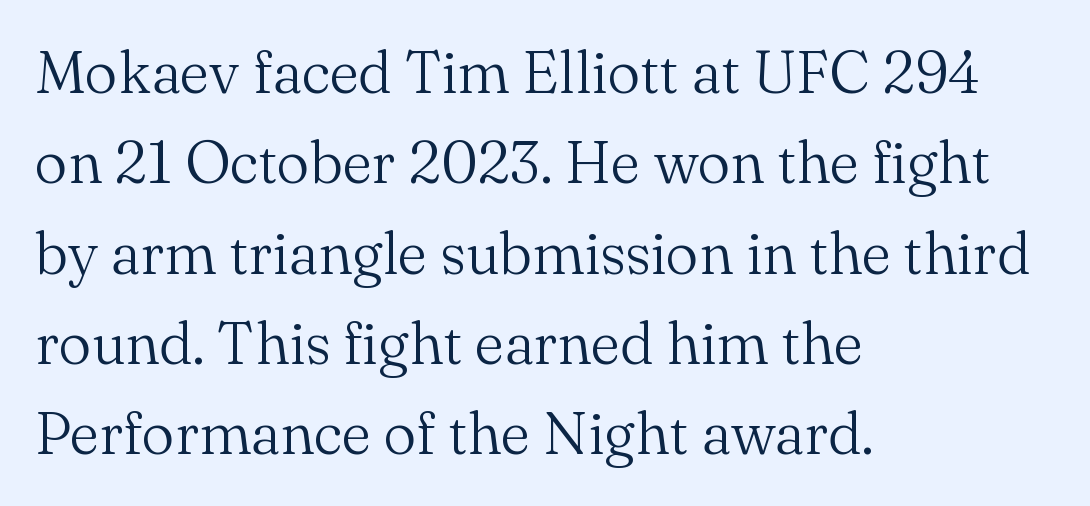
{"serif": "yes", "italic": "no", "bold": "no", "weight": "light", "width": "normal", "stroke_contrast": "medium", "x_height": "small", "monospaced": "no", "underline": "no", "align": "left", "line_spacing": "normal", "line_spacing_ratio": 1.53, "letter_spacing": "normal", "letter_spacing_em": 0.0, "glyph_px": 59}
